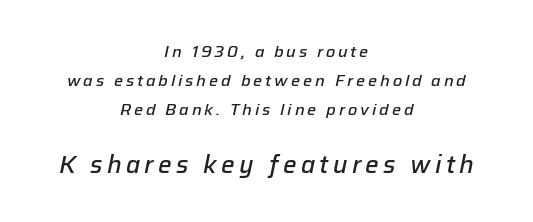
{"italic": "yes", "lean": "right", "slant_degrees": 12, "bold": "semi", "underline": "no", "align": "center", "line_spacing_ratio": 1.82, "larger_block": "second", "size_ratio": 1.5, "glyph_px": 24}
